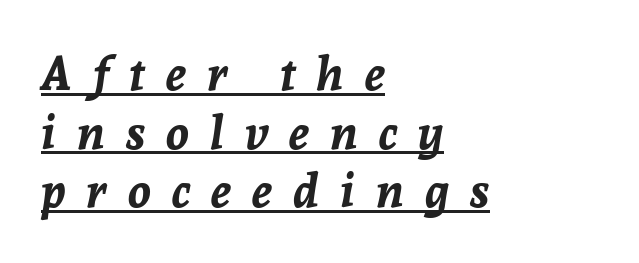
What weight is shown? A full bold with thick strokes. Spacing verdict: proportional, widths tailored to each character. The glyphs look as if they've been sheared to an angle. This sample carries an underscore along the baseline area. Evenly set lines give the paragraph a standard silhouette. These lines stack with their left ends in a neat column.
